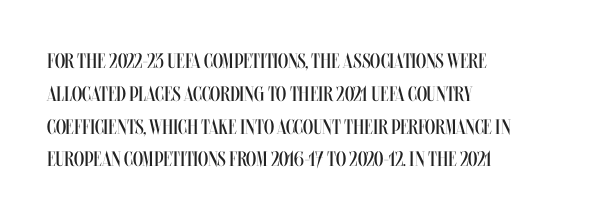
{"italic": "no", "bold": "no", "underline": "no", "align": "left", "line_spacing": "normal", "line_spacing_ratio": 1.56, "letter_spacing": "normal", "letter_spacing_em": 0.0, "glyph_px": 21}
